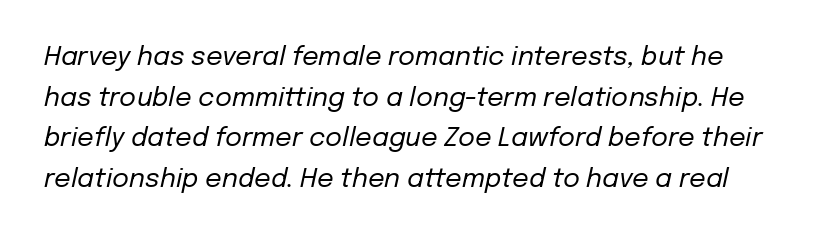
{"italic": "yes", "lean": "right", "slant_degrees": 12, "bold": "no", "underline": "no", "line_spacing": "normal", "line_spacing_ratio": 1.56, "letter_spacing": "normal", "letter_spacing_em": 0.0, "glyph_px": 26}
